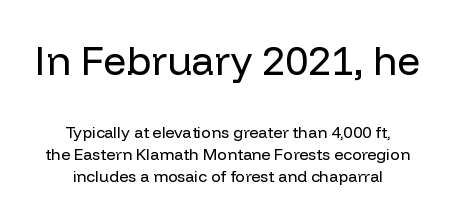
Q: Is the text bold? A: No.
Q: Is the text italic (slanted)? A: No, it is upright.
Q: Is the typeface a serif or a sans-serif typeface? A: Sans-serif.
Q: Is the text underlined? A: No.
Q: How is the paragraph aligned? A: Centered.
Q: Is the spacing between letters normal or unusually wide? A: Normal.
Q: Is the spacing between lines tight, normal or loose? A: Normal.
Q: Which block of text is set in a larger size, the first (top) or the second (bottom)? A: The first (top) one.
Q: Width (condensed, normal, or wide)? A: Normal.
Q: Stroke contrast? A: Low.
Q: x-height? A: Medium.
Q: Monospaced? A: No.
